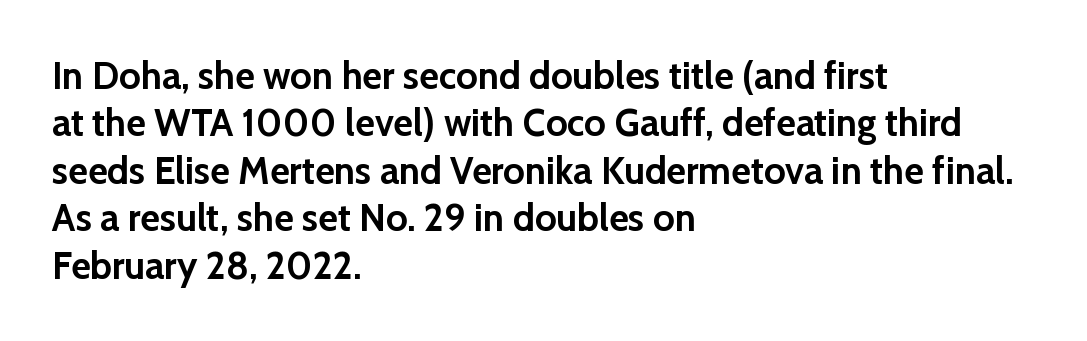
The image shows 38 px semibold sans-serif type, upright; set left-aligned, normal line spacing (1.25x), normal letter spacing, not underlined; low stroke contrast and a medium x-height.
